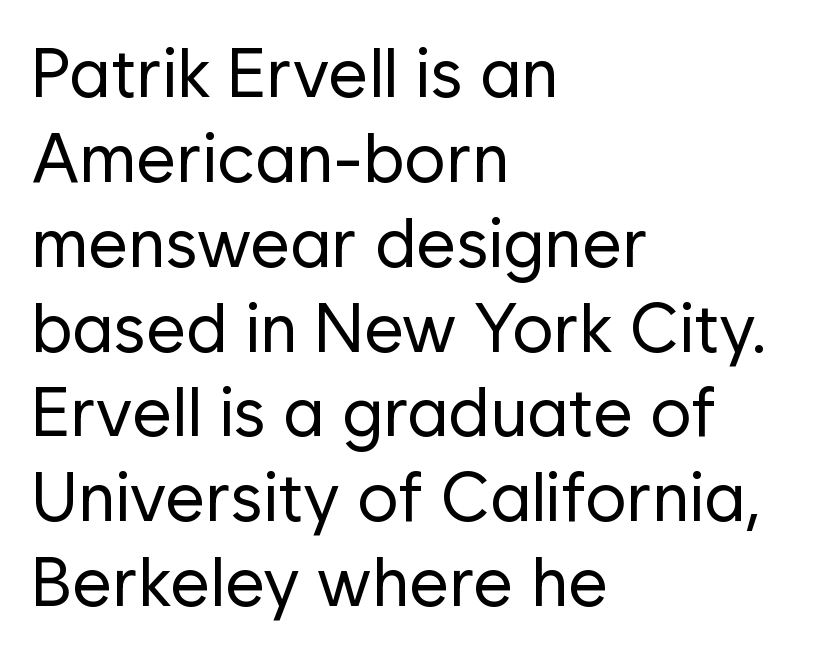
Q: Is the text bold? A: No.
Q: Is the text italic (slanted)? A: No, it is upright.
Q: Is the typeface a serif or a sans-serif typeface? A: Sans-serif.
Q: Is the text underlined? A: No.
Q: How is the paragraph aligned? A: Left-aligned.
Q: Is the spacing between letters normal or unusually wide? A: Normal.
Q: Width (condensed, normal, or wide)? A: Normal.
Q: Stroke contrast? A: Low.
Q: x-height? A: Medium.
Q: Monospaced? A: No.
